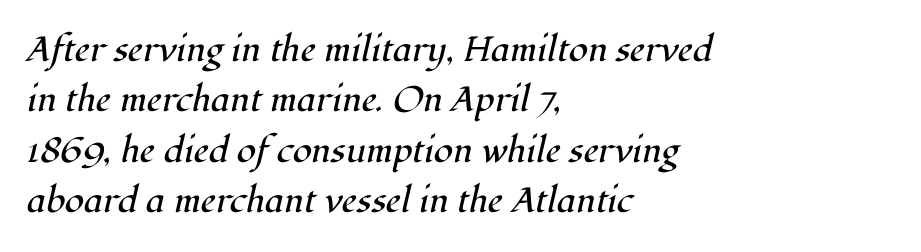
Every character sits at an angle, as italics do. Look at the tracking — it's just the regular setting, nothing added. Proportional: the letters do not fall into vertical columns. The typeface has the unassuming heft of standard copy or less. Letterform terminals end in serifs throughout the passage. Lines of text with bare space underneath.
